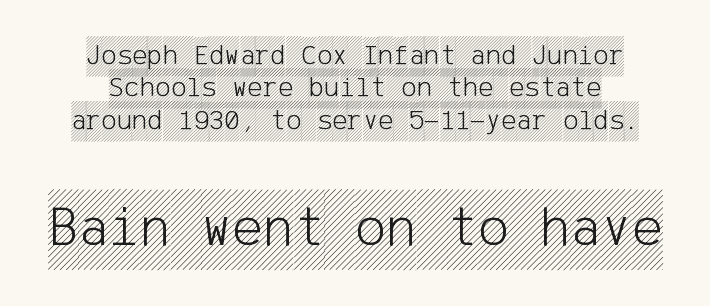
The axis of the letterforms is exactly vertical. The typesetter chose a symmetrical, centered arrangement here. A typesetter would call this zero additional tracking. The glyphs are unaccompanied by any horizontal stroke below them. Scale increases going downward across the two blocks.
